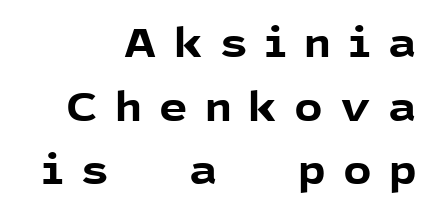
The image shows 40 px bold sans-serif type, upright; set right-aligned, normal line spacing (1.59x), unusually wide letter spacing (+0.42 em), not underlined; a medium x-height.
